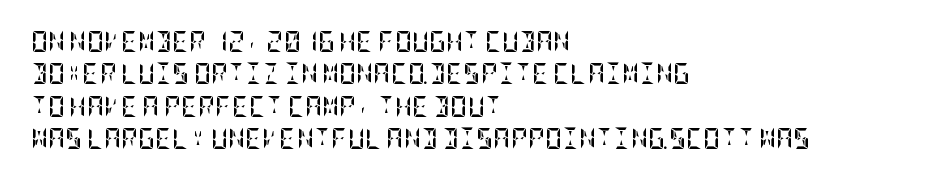
Unlike italic type, these characters show no tilt at all. Line starts are locked; line ends wander. Characters follow at the spacing the type designer built in. On the weight axis this lands at bold, roughly 700. The passage shown is not underscored anywhere.
